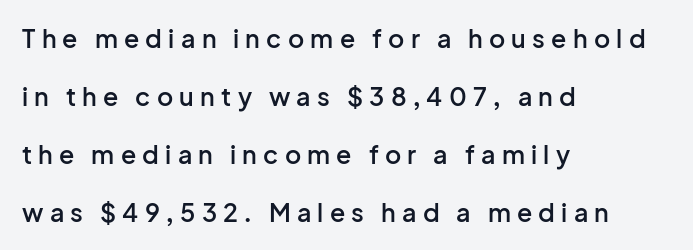
Q: Is the text bold? A: Semi-bold.
Q: Is the text italic (slanted)? A: No, it is upright.
Q: Is the text underlined? A: No.
Q: How is the paragraph aligned? A: Left-aligned.
Q: Is the spacing between letters normal or unusually wide? A: Unusually wide.
Q: Is the spacing between lines tight, normal or loose? A: Loose.
